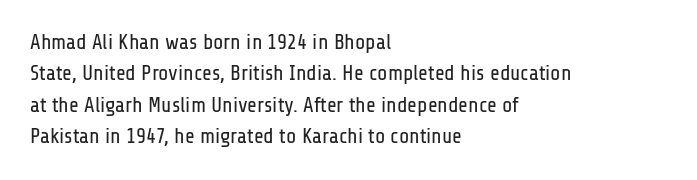
Each row of text sits above clean, open space. Italic? Not at all — the glyphs are vertical. Typeset ragged right — the left edge is the straight one. Each word holds together tightly as a unit, with standard inter-letter gaps. Interline gaps are of average width in this sample.
